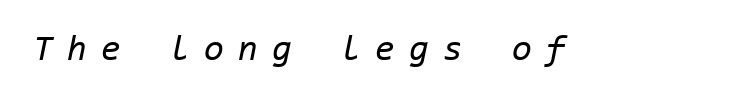
{"italic": "yes", "lean": "right", "slant_degrees": 11, "bold": "no", "weight": "regular", "width": "normal", "stroke_contrast": "low", "x_height": "medium", "monospaced": "yes", "underline": "no", "letter_spacing": "wide", "letter_spacing_em": 0.4, "glyph_px": 36}
